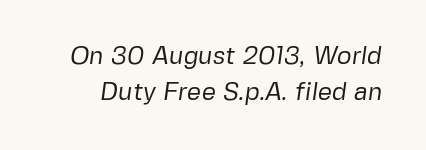
The image shows 25 px text type; set normal line spacing (1.44x), normal letter spacing, not underlined.
